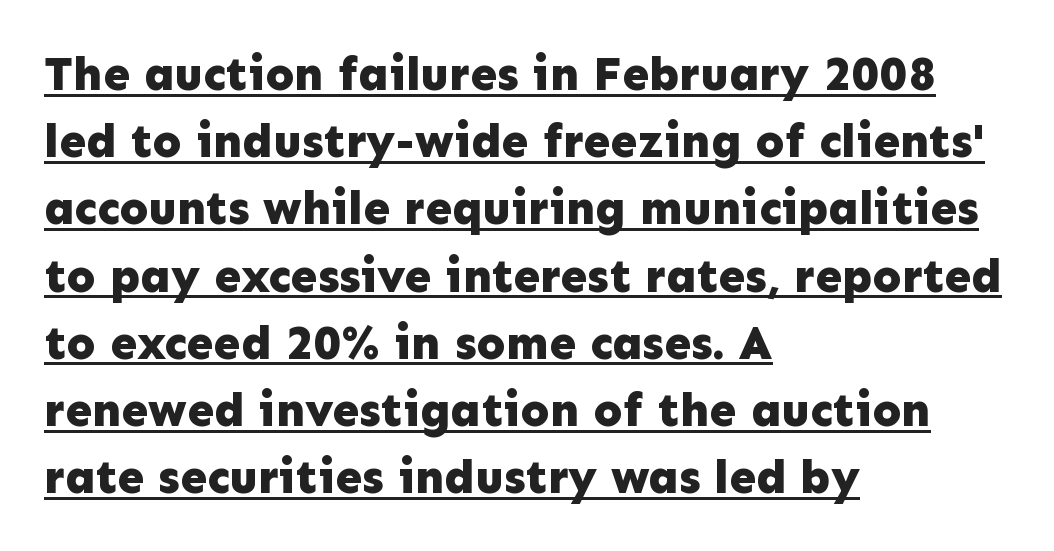
{"serif": "no", "italic": "no", "bold": "yes", "weight": "bold", "width": "normal", "stroke_contrast": "low", "x_height": "medium", "monospaced": "no", "underline": "yes", "align": "left", "line_spacing": "normal", "line_spacing_ratio": 1.4, "letter_spacing": "normal", "letter_spacing_em": 0.0, "glyph_px": 48}
